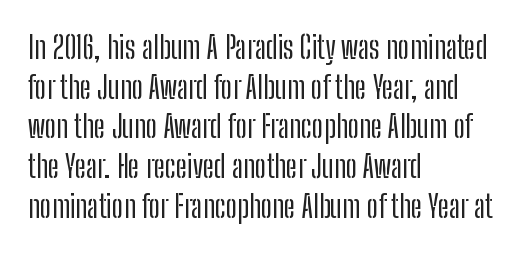
A typesetter would call this leading conventional body-copy spacing. This rendering features lettering with no underline. The face used here is proportionally spaced, like ordinary book or web type. The font family rendered here belongs to the sans-serif group. The rag falls on the right side of this text block. Tracking value appears to be zero — textbook default spacing.
